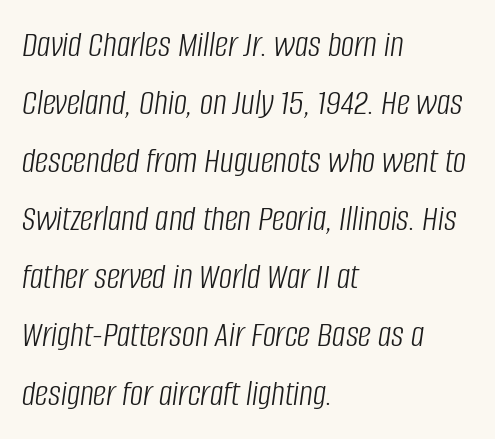
Q: Is the text bold? A: No.
Q: Is the text italic (slanted)? A: Yes, it leans right by about 8 degrees.
Q: Is the text underlined? A: No.
Q: How is the paragraph aligned? A: Left-aligned.
Q: Is the spacing between letters normal or unusually wide? A: Normal.
Q: Is the spacing between lines tight, normal or loose? A: Normal.
Q: Width (condensed, normal, or wide)? A: Condensed.
Q: Stroke contrast? A: Low.
Q: x-height? A: Large.
Q: Monospaced? A: No.
